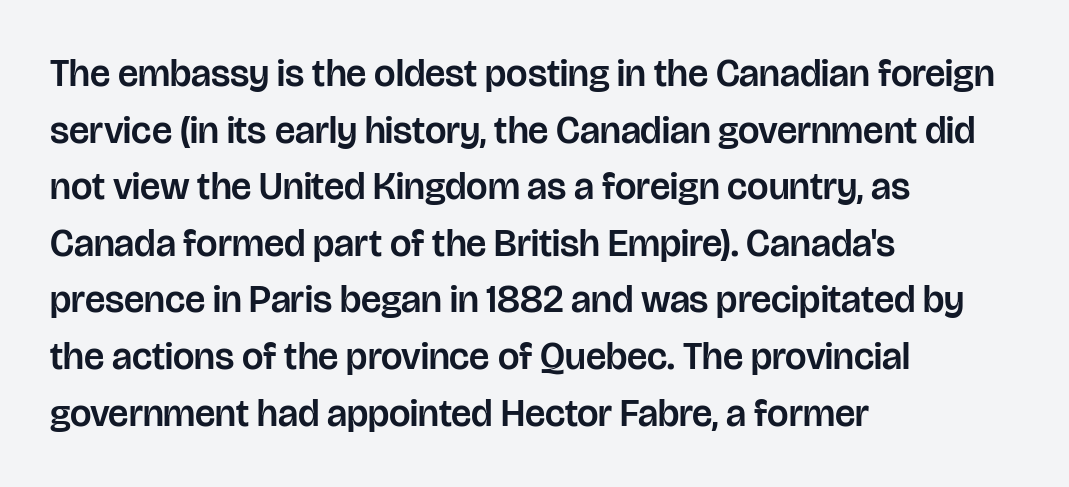
Q: Is the text italic (slanted)? A: No, it is upright.
Q: Is the typeface a serif or a sans-serif typeface? A: Sans-serif.
Q: Is the text underlined? A: No.
Q: How is the paragraph aligned? A: Left-aligned.
Q: Is the spacing between letters normal or unusually wide? A: Normal.
Q: Is the spacing between lines tight, normal or loose? A: Normal.
Q: Width (condensed, normal, or wide)? A: Normal.
Q: Stroke contrast? A: Low.
Q: x-height? A: Large.
Q: Monospaced? A: No.
